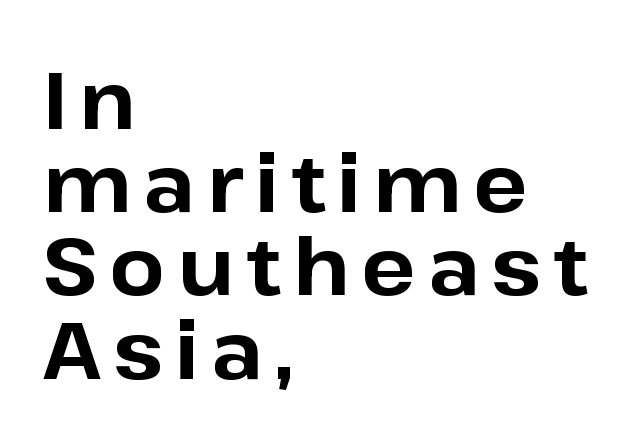
{"serif": "no", "italic": "no", "bold": "yes", "weight": "bold", "width": "normal", "stroke_contrast": "low", "x_height": "medium", "monospaced": "no", "underline": "no", "align": "left", "line_spacing": "tight", "line_spacing_ratio": 1.04, "glyph_px": 80}
